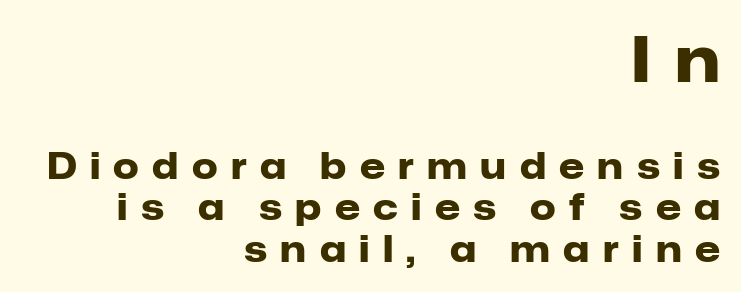
The image shows 63 px heavy sans-serif type, upright; set right-aligned, tight line spacing (1.15x), unusually wide letter spacing (+0.37 em), not underlined; the first (top) block is 1.75x larger; low stroke contrast and a medium x-height.
